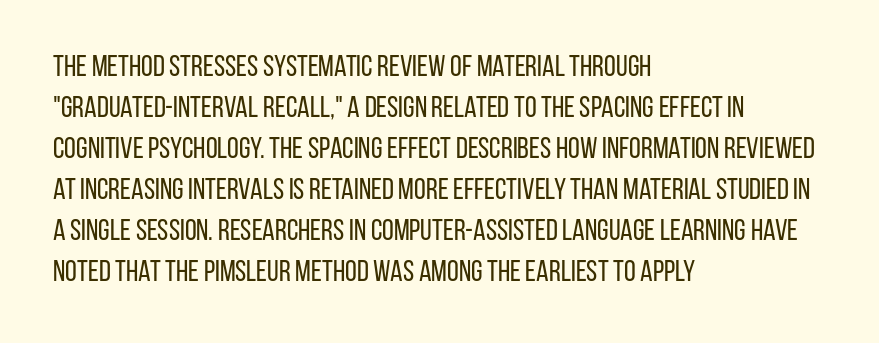
{"serif": "no", "italic": "no", "bold": "no", "weight": "regular", "width": "condensed", "stroke_contrast": "low", "x_height": "large", "monospaced": "no", "underline": "no", "align": "left", "line_spacing": "normal", "line_spacing_ratio": 1.37, "letter_spacing": "normal", "letter_spacing_em": 0.0, "glyph_px": 30}
